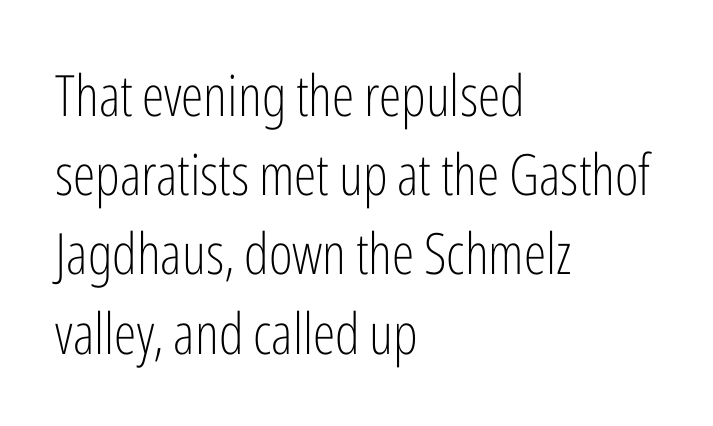
{"serif": "no", "italic": "no", "bold": "no", "weight": "light", "width": "condensed", "stroke_contrast": "low", "x_height": "medium", "monospaced": "no", "underline": "no", "align": "left", "line_spacing": "normal", "line_spacing_ratio": 1.39, "letter_spacing": "normal", "letter_spacing_em": 0.0, "glyph_px": 57}
